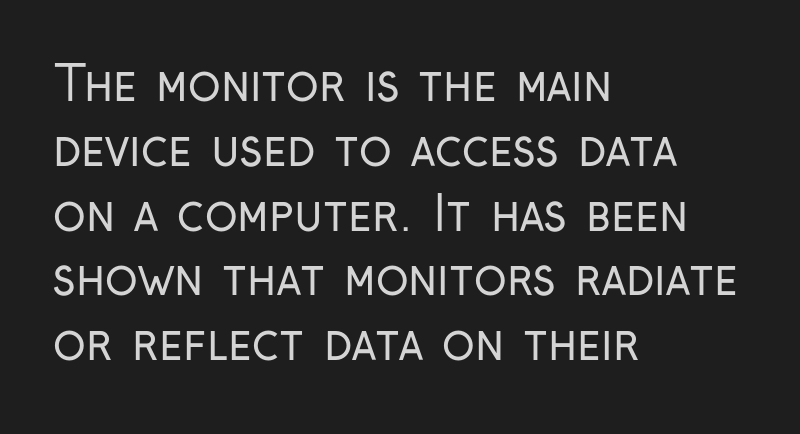
{"serif": "no", "italic": "no", "bold": "no", "weight": "regular", "width": "condensed", "stroke_contrast": "low", "x_height": "medium", "monospaced": "no", "underline": "no", "align": "left", "line_spacing": "normal", "line_spacing_ratio": 1.35, "letter_spacing": "normal", "letter_spacing_em": 0.0, "glyph_px": 48}
